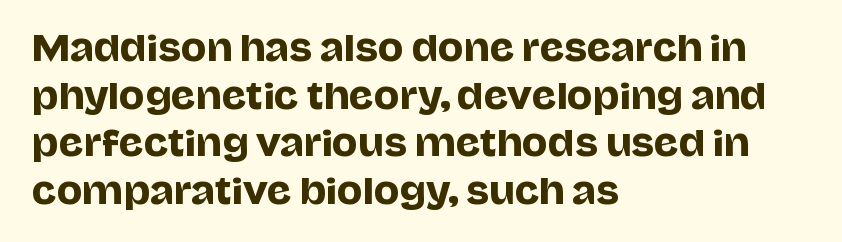
{"serif": "no", "italic": "no", "width": "normal", "stroke_contrast": "low", "x_height": "large", "monospaced": "no", "underline": "no", "align": "left", "line_spacing": "normal", "line_spacing_ratio": 1.4, "letter_spacing": "normal", "letter_spacing_em": 0.0, "glyph_px": 34}
